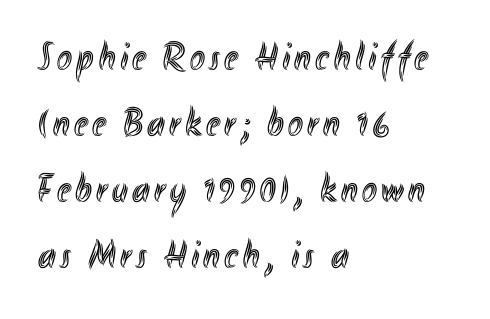
Q: Is the text italic (slanted)? A: Yes.
Q: Is the text underlined? A: No.
Q: How is the paragraph aligned? A: Left-aligned.
Q: Is the spacing between lines tight, normal or loose? A: Normal.
Q: Width (condensed, normal, or wide)? A: Condensed.
Q: x-height? A: Small.
Q: Monospaced? A: No.
